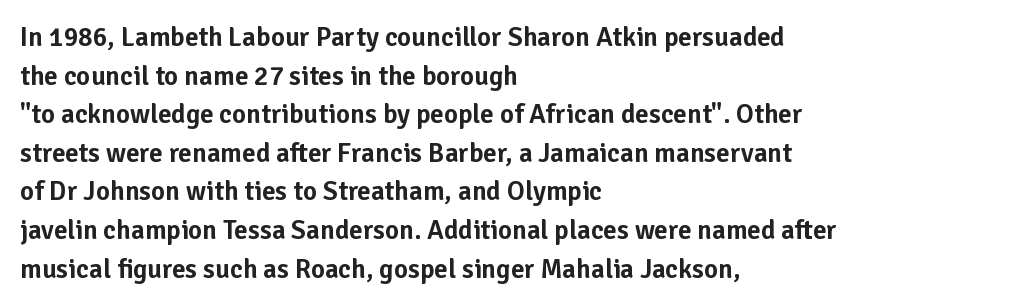
{"italic": "no", "underline": "no", "align": "left", "line_spacing": "normal", "line_spacing_ratio": 1.43, "letter_spacing": "normal", "letter_spacing_em": 0.0, "glyph_px": 27}
